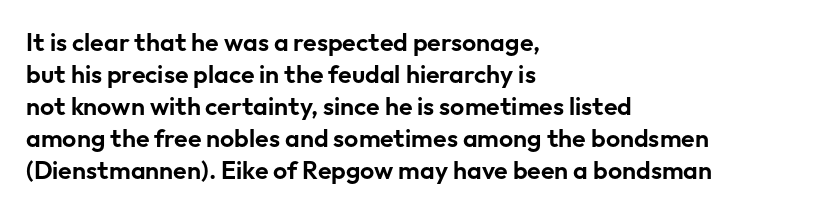
{"italic": "no", "underline": "no", "align": "left", "line_spacing": "normal", "line_spacing_ratio": 1.28, "letter_spacing": "normal", "letter_spacing_em": 0.0, "glyph_px": 25}
